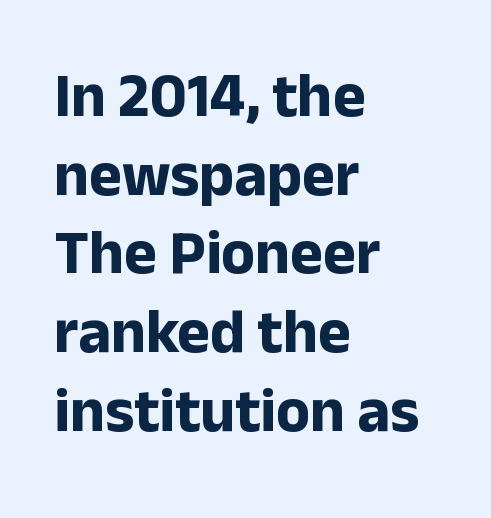
The area under the type is left untouched. Tall strokes in this sample are plumb rather than angled. Strong, thick strokes mark this as bold type. Note the varied advance widths — an 'i' is clearly narrower than an 'm'.
